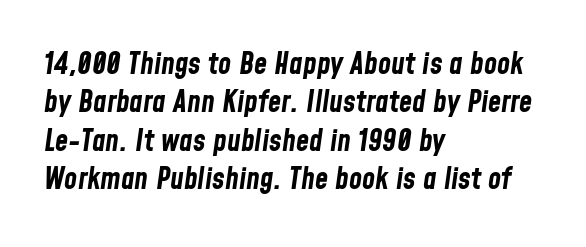
The image shows 30 px bold, condensed type, italic (leaning right); set left-aligned, normal line spacing (1.28x), normal letter spacing, not underlined; low stroke contrast and a medium x-height.
